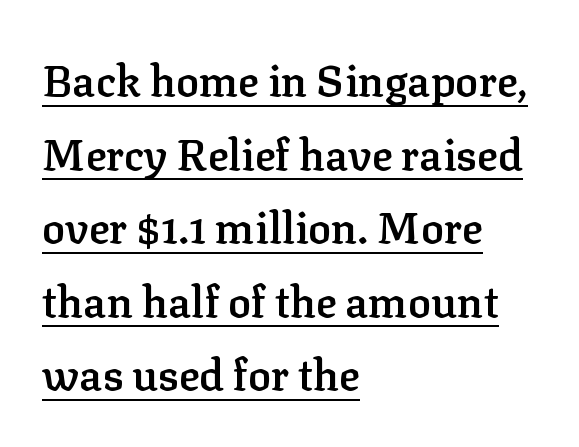
I'd describe the lettering as semibold — firm but not a full bold. Honestly, the underline is the first thing you notice here. One-word summary of the alignment: left. Regarding serifs, this sample has them.
